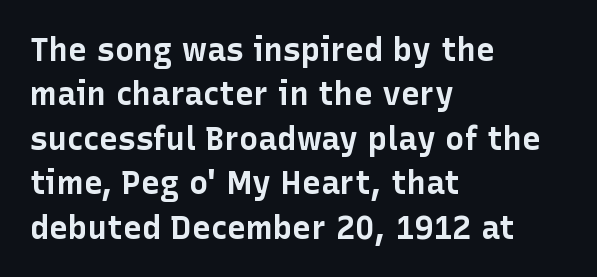
{"serif": "no", "italic": "no", "bold": "yes", "weight": "bold", "width": "normal", "stroke_contrast": "low", "x_height": "medium", "monospaced": "no", "underline": "no", "align": "left", "line_spacing": "normal", "line_spacing_ratio": 1.39, "letter_spacing": "normal", "letter_spacing_em": 0.0, "glyph_px": 32}
